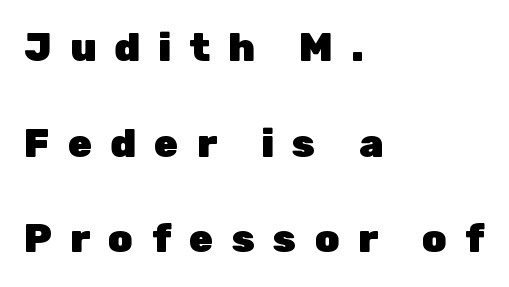
Q: Is the text bold? A: Yes.
Q: Is the text italic (slanted)? A: No, it is upright.
Q: Is the typeface a serif or a sans-serif typeface? A: Sans-serif.
Q: Is the text underlined? A: No.
Q: How is the paragraph aligned? A: Left-aligned.
Q: Is the spacing between letters normal or unusually wide? A: Unusually wide.
Q: Is the spacing between lines tight, normal or loose? A: Loose.
Q: Width (condensed, normal, or wide)? A: Normal.
Q: Stroke contrast? A: Low.
Q: x-height? A: Medium.
Q: Monospaced? A: No.
